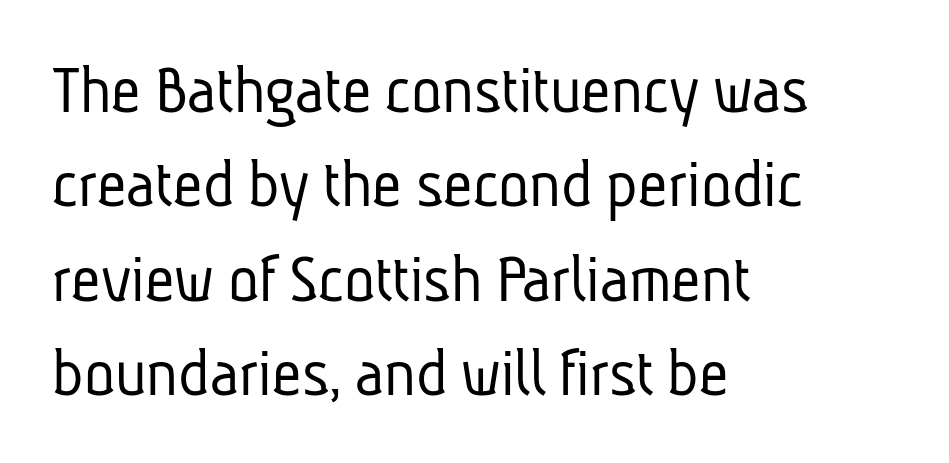
{"serif": "no", "bold": "no", "weight": "light", "width": "condensed", "stroke_contrast": "low", "x_height": "medium", "monospaced": "no", "underline": "no", "align": "left", "line_spacing": "normal", "line_spacing_ratio": 1.31, "letter_spacing": "normal", "letter_spacing_em": 0.0, "glyph_px": 72}
